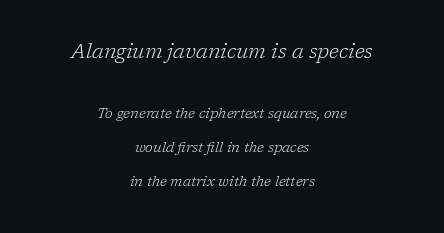
The image shows 20 px text type, italic (leaning right); set centered, loose line spacing (2.41x), normal letter spacing, not underlined; the first (top) block is 1.43x larger.
